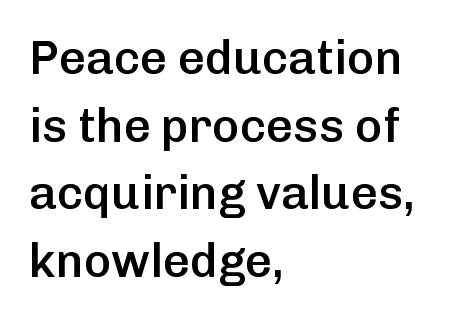
Letters rest on an invisible, unmarked baseline. Rows of type keep a routine distance in the vertical direction. Strokes here are thickened, but only to semibold level. Does the type have serifs? No, each stem ends abruptly. Do the characters align in a grid? No, the font is proportional.
